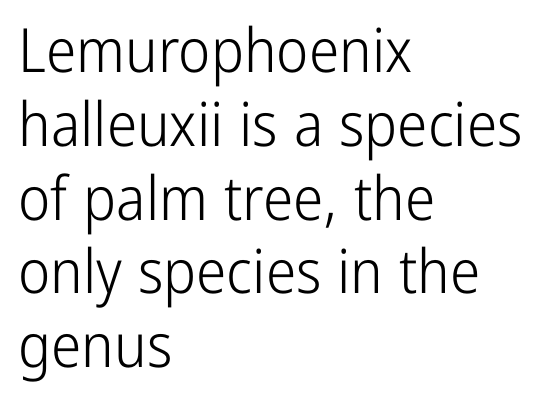
{"serif": "no", "italic": "no", "bold": "no", "weight": "light", "width": "condensed", "stroke_contrast": "low", "x_height": "medium", "monospaced": "no", "underline": "no", "align": "left", "line_spacing_ratio": 1.21, "letter_spacing": "normal", "letter_spacing_em": 0.0, "glyph_px": 61}
